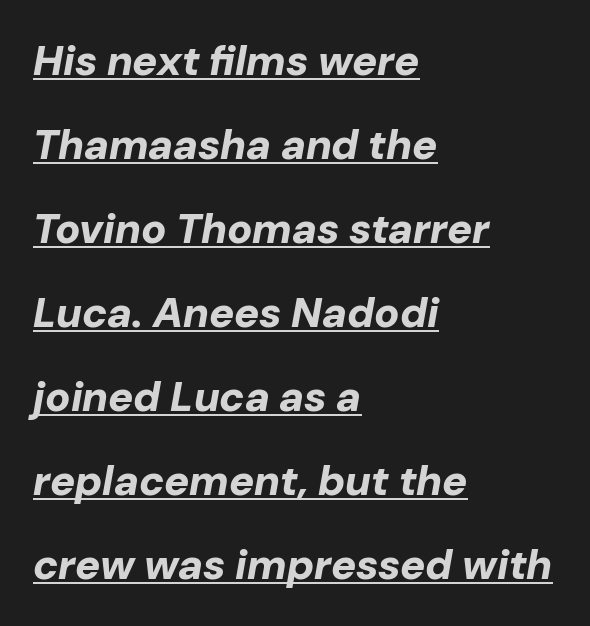
{"italic": "yes", "lean": "right", "slant_degrees": 10, "bold": "yes", "weight": "bold", "width": "normal", "stroke_contrast": "low", "x_height": "medium", "monospaced": "no", "underline": "yes", "align": "left", "line_spacing": "loose", "line_spacing_ratio": 2.0, "letter_spacing": "normal", "letter_spacing_em": 0.0, "glyph_px": 42}
